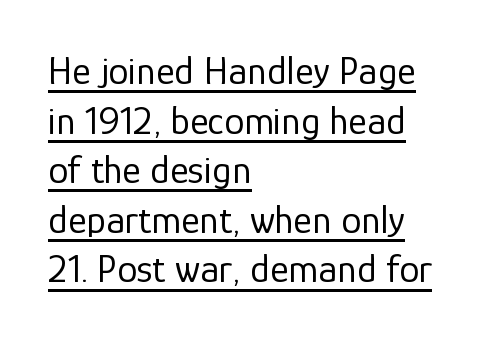
The image shows 40 px regular-weight sans-serif type, upright; set left-aligned, line spacing 1.24x, normal letter spacing, underlined; low stroke contrast and a medium x-height.
